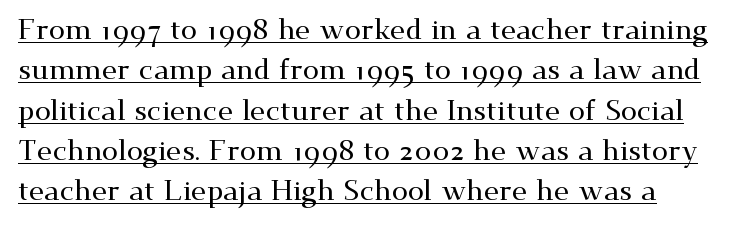
{"serif": "yes", "italic": "no", "width": "wide", "stroke_contrast": "medium", "x_height": "small", "monospaced": "no", "underline": "yes", "line_spacing": "normal", "line_spacing_ratio": 1.39, "letter_spacing": "normal", "letter_spacing_em": 0.0, "glyph_px": 29}
